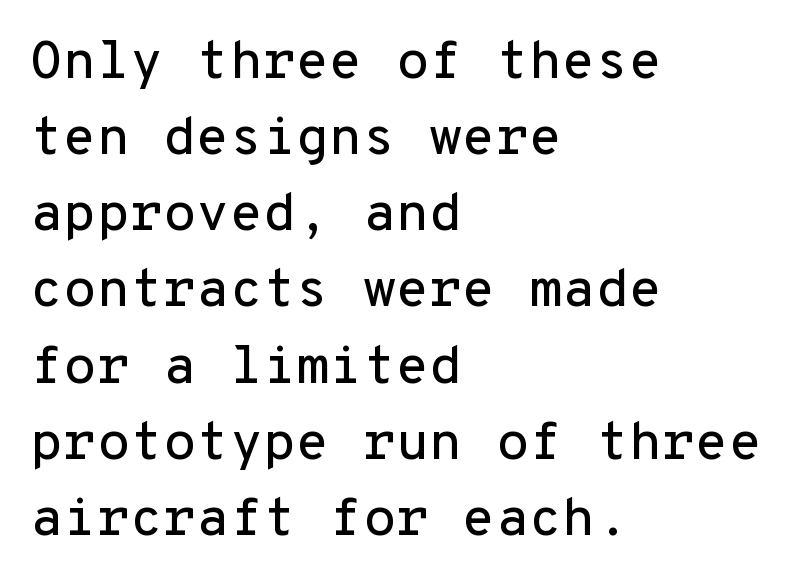
{"serif": "no", "italic": "no", "width": "normal", "stroke_contrast": "low", "x_height": "medium", "monospaced": "yes", "underline": "no", "align": "left", "line_spacing": "normal", "line_spacing_ratio": 1.41, "letter_spacing": "normal", "letter_spacing_em": 0.0, "glyph_px": 54}
